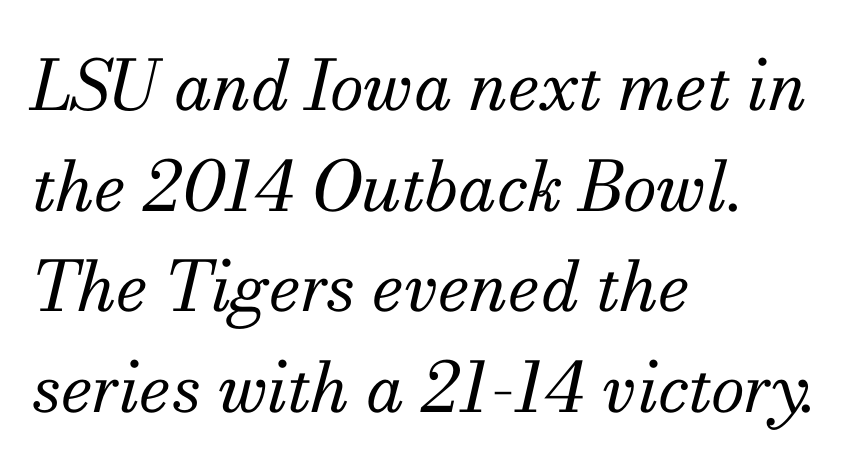
Evenly set lines give the paragraph a standard silhouette. Vertical stems look standard width or narrower in stroke. Spacing between characters is what you'd get straight out of the box. The rendering anchors every line to the left-hand side. It's the slanting kind of type.
